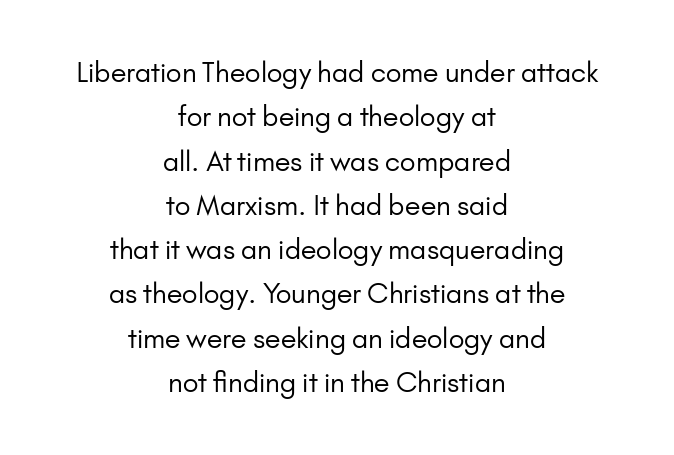
{"italic": "no", "bold": "no", "underline": "no", "align": "center", "line_spacing": "normal", "line_spacing_ratio": 1.64, "letter_spacing": "normal", "letter_spacing_em": 0.0, "glyph_px": 27}
